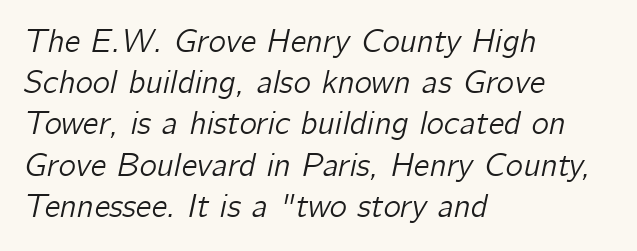
Caption: multi-line text, flush left, ragged right. Baseline-to-baseline distance is the conventional proportion of letter height. How are the letters spaced? Ordinarily, with no added tracking. The rendering uses natural spacing where letterforms have individual widths.
